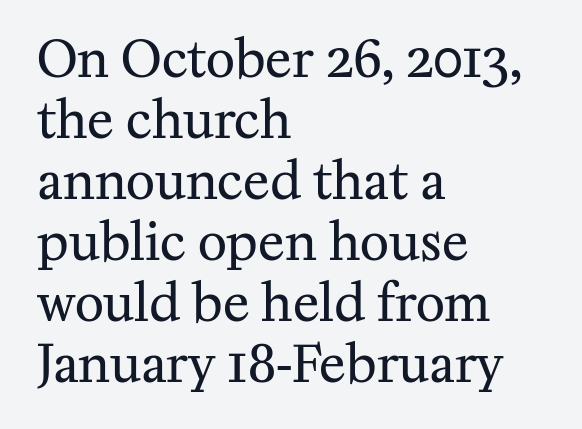
The image shows 50 px regular-weight serif type, upright; set left-aligned, line spacing 1.22x, normal letter spacing, not underlined; medium stroke contrast and a medium x-height.
